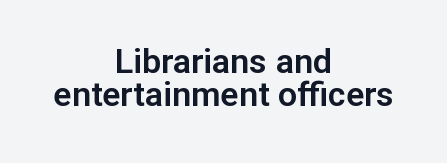
Q: Is the text italic (slanted)? A: No, it is upright.
Q: Is the typeface a serif or a sans-serif typeface? A: Sans-serif.
Q: Is the text underlined? A: No.
Q: How is the paragraph aligned? A: Centered.
Q: Is the spacing between letters normal or unusually wide? A: Normal.
Q: Is the spacing between lines tight, normal or loose? A: Tight.
Q: Width (condensed, normal, or wide)? A: Normal.
Q: Stroke contrast? A: Low.
Q: x-height? A: Medium.
Q: Monospaced? A: No.
